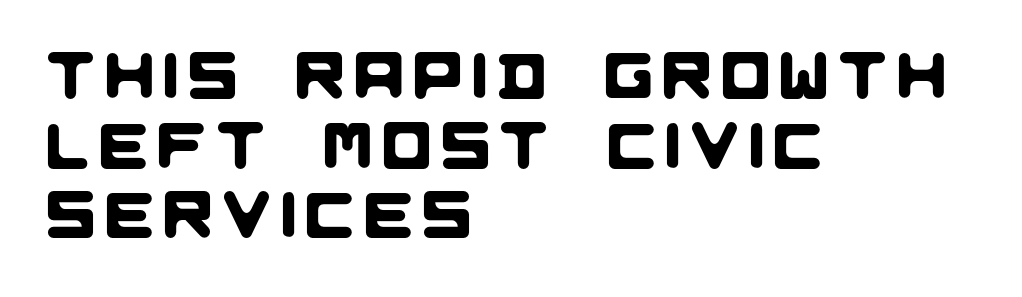
Q: Is the typeface a serif or a sans-serif typeface? A: Sans-serif.
Q: Is the text underlined? A: No.
Q: How is the paragraph aligned? A: Left-aligned.
Q: Is the spacing between lines tight, normal or loose? A: Tight.
Q: Width (condensed, normal, or wide)? A: Normal.
Q: Stroke contrast? A: Low.
Q: x-height? A: Large.
Q: Monospaced? A: No.
